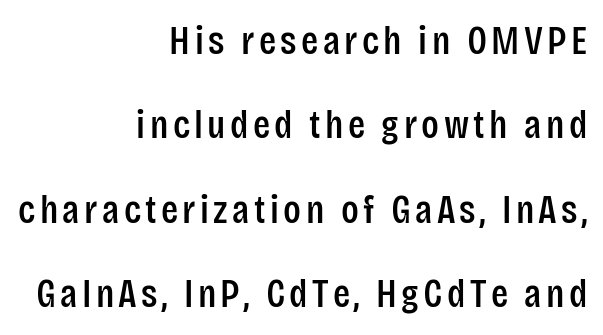
{"serif": "no", "italic": "no", "width": "condensed", "stroke_contrast": "low", "x_height": "large", "monospaced": "no", "underline": "no", "align": "right", "line_spacing": "loose", "line_spacing_ratio": 2.11, "glyph_px": 40}
